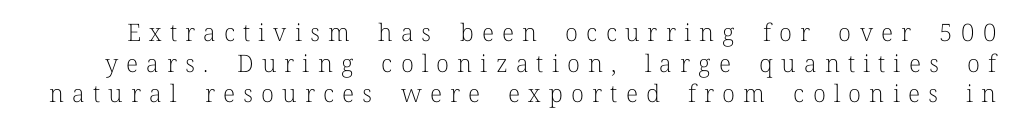
The image shows 24 px text type, upright; set normal line spacing (1.28x), unusually wide letter spacing (+0.34 em), not underlined.
